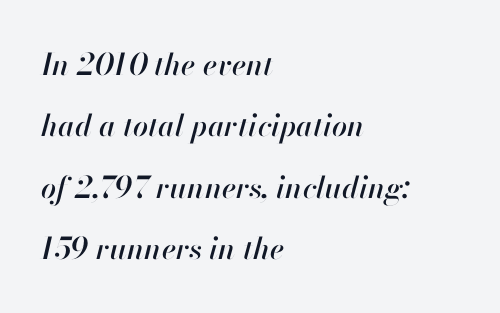
{"italic": "yes", "lean": "right", "slant_degrees": 13, "width": "normal", "stroke_contrast": "high", "x_height": "small", "monospaced": "no", "underline": "no", "align": "left", "line_spacing": "loose", "line_spacing_ratio": 2.05, "letter_spacing": "normal", "letter_spacing_em": 0.0, "glyph_px": 30}
